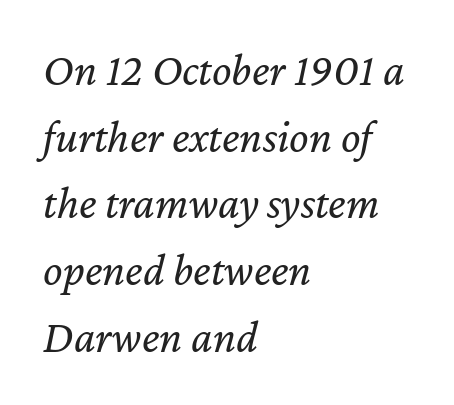
The image shows 46 px regular-weight type, italic (leaning right); set left-aligned, normal line spacing (1.45x), normal letter spacing, not underlined; low stroke contrast and a medium x-height.
